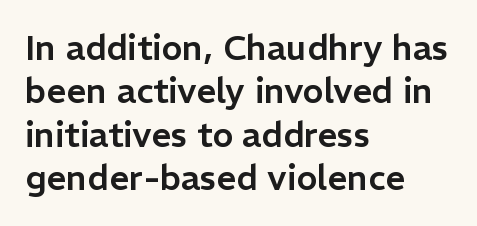
Q: Is the text italic (slanted)? A: No, it is upright.
Q: Is the typeface a serif or a sans-serif typeface? A: Sans-serif.
Q: Is the text underlined? A: No.
Q: How is the paragraph aligned? A: Left-aligned.
Q: Is the spacing between letters normal or unusually wide? A: Normal.
Q: Width (condensed, normal, or wide)? A: Normal.
Q: Stroke contrast? A: Low.
Q: x-height? A: Medium.
Q: Monospaced? A: No.
